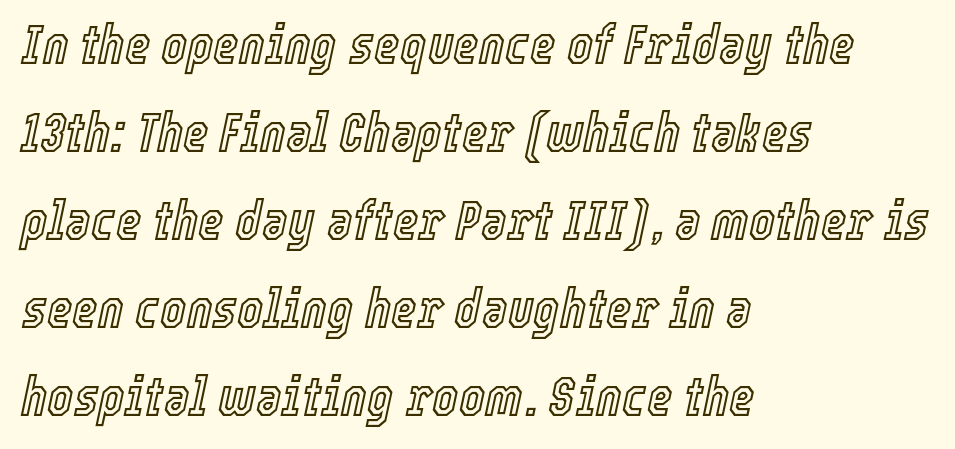
{"italic": "yes", "lean": "right", "slant_degrees": 12, "width": "condensed", "x_height": "medium", "monospaced": "no", "underline": "no", "align": "left", "line_spacing": "normal", "line_spacing_ratio": 1.6, "letter_spacing": "normal", "letter_spacing_em": 0.0, "glyph_px": 55}
